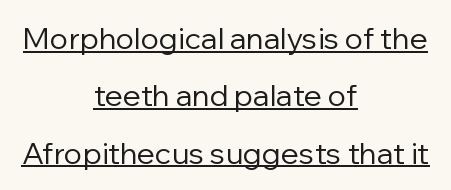
{"serif": "no", "italic": "no", "bold": "no", "weight": "regular", "width": "normal", "stroke_contrast": "low", "x_height": "medium", "monospaced": "no", "underline": "yes", "align": "center", "line_spacing": "loose", "line_spacing_ratio": 1.91, "letter_spacing": "normal", "letter_spacing_em": 0.0, "glyph_px": 30}
